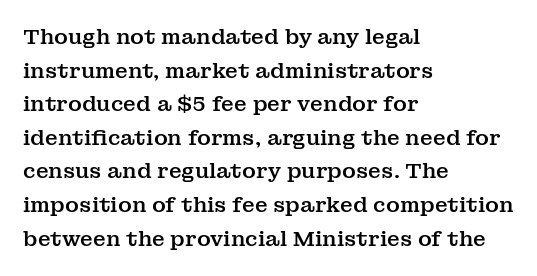
The image shows 21 px text type, upright; set left-aligned, normal line spacing (1.6x), normal letter spacing, not underlined.
